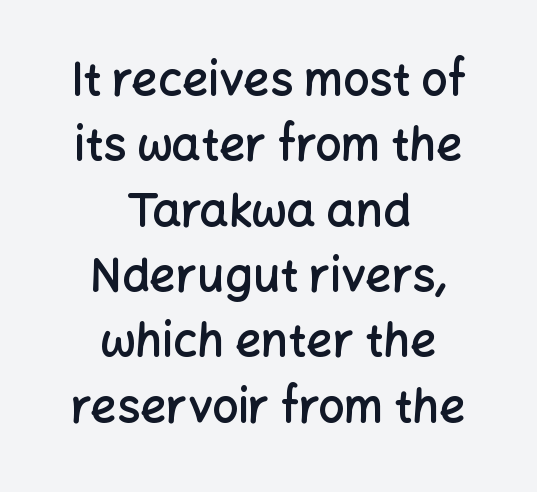
Q: Is the text bold? A: Semi-bold.
Q: Is the text italic (slanted)? A: No, it is upright.
Q: Is the typeface a serif or a sans-serif typeface? A: Sans-serif.
Q: Is the text underlined? A: No.
Q: How is the paragraph aligned? A: Centered.
Q: Is the spacing between letters normal or unusually wide? A: Normal.
Q: Is the spacing between lines tight, normal or loose? A: Normal.
Q: Width (condensed, normal, or wide)? A: Normal.
Q: Stroke contrast? A: Low.
Q: x-height? A: Medium.
Q: Monospaced? A: No.
